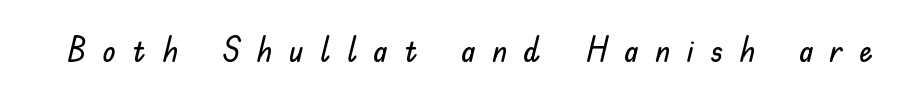
Q: Is the text italic (slanted)? A: Yes.
Q: Is the typeface a serif or a sans-serif typeface? A: Sans-serif.
Q: Is the text underlined? A: No.
Q: Is the spacing between letters normal or unusually wide? A: Unusually wide.
Q: Width (condensed, normal, or wide)? A: Normal.
Q: Stroke contrast? A: Low.
Q: x-height? A: Small.
Q: Monospaced? A: No.
